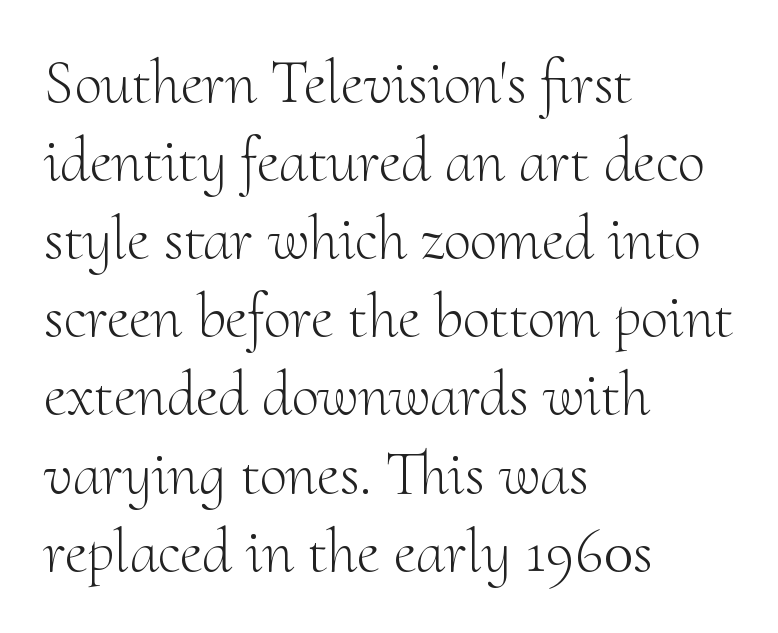
The image shows 62 px light serif type, upright; set left-aligned, normal line spacing (1.26x), normal letter spacing, not underlined; medium stroke contrast and a small x-height.
